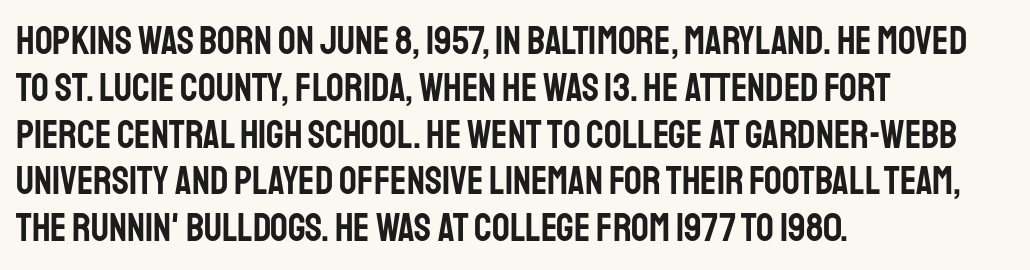
Q: Is the text italic (slanted)? A: No, it is upright.
Q: Is the typeface a serif or a sans-serif typeface? A: Sans-serif.
Q: Is the text underlined? A: No.
Q: How is the paragraph aligned? A: Left-aligned.
Q: Is the spacing between letters normal or unusually wide? A: Normal.
Q: Width (condensed, normal, or wide)? A: Condensed.
Q: Stroke contrast? A: Low.
Q: x-height? A: Large.
Q: Monospaced? A: No.
